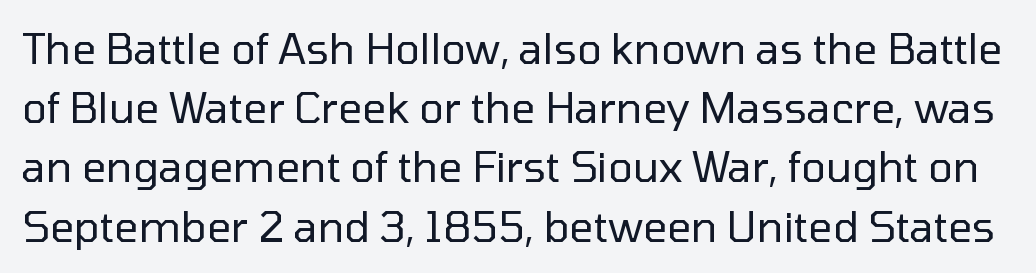
{"serif": "no", "italic": "no", "bold": "no", "weight": "regular", "width": "normal", "stroke_contrast": "low", "x_height": "medium", "monospaced": "no", "underline": "no", "line_spacing": "normal", "line_spacing_ratio": 1.41, "letter_spacing": "normal", "letter_spacing_em": 0.0, "glyph_px": 42}
